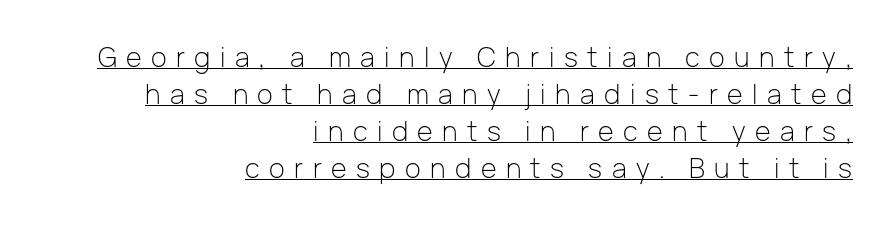
Q: Is the text bold? A: No.
Q: Is the text italic (slanted)? A: No, it is upright.
Q: Is the text underlined? A: Yes.
Q: How is the paragraph aligned? A: Right-aligned.
Q: Is the spacing between letters normal or unusually wide? A: Unusually wide.
Q: Is the spacing between lines tight, normal or loose? A: Normal.
